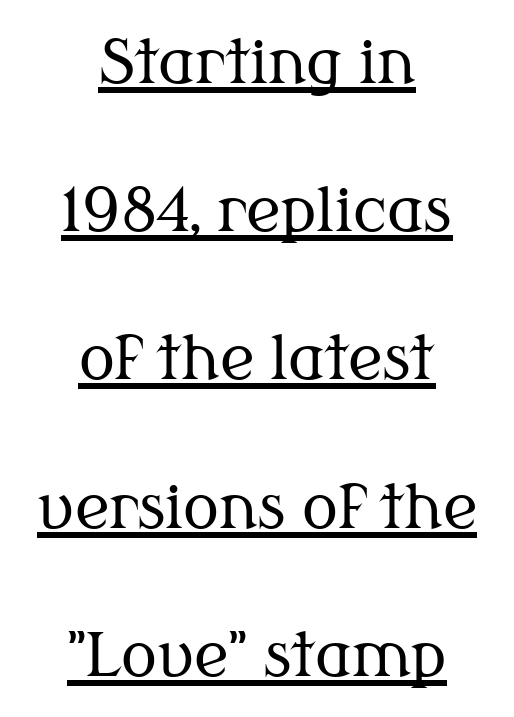
{"serif": "yes", "italic": "no", "bold": "no", "weight": "regular", "width": "normal", "stroke_contrast": "medium", "x_height": "medium", "monospaced": "no", "underline": "yes", "align": "center", "line_spacing": "loose", "line_spacing_ratio": 2.47, "letter_spacing": "normal", "letter_spacing_em": 0.0, "glyph_px": 60}
